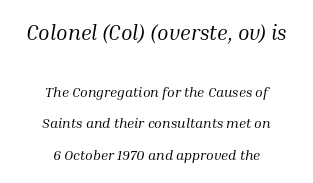
The typography opts for an oblique posture over an upright one. The letterforms sit shoulder to shoulder at normal distance. If you squint, the top block still reads clearly — it's the larger of the two. Short and long lines alike share a common midpoint.
